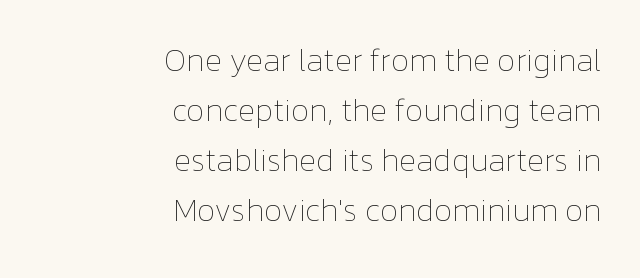
The image shows 32 px thin type, upright; set right-aligned, normal line spacing (1.56x), normal letter spacing, not underlined; low stroke contrast and a medium x-height.
